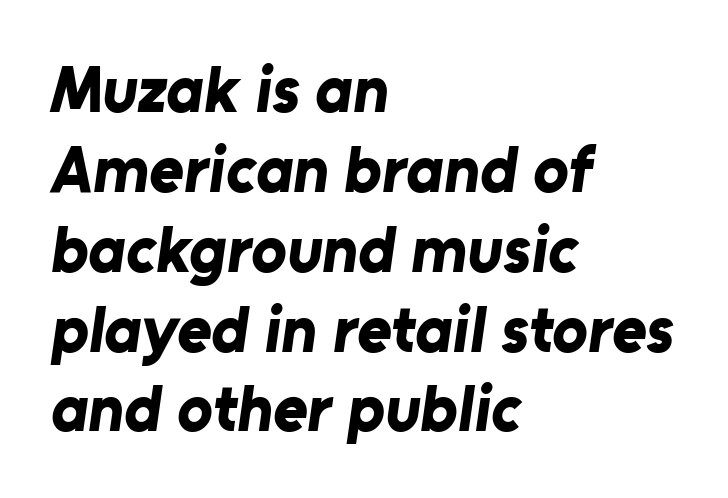
{"serif": "no", "bold": "yes", "weight": "bold", "width": "normal", "stroke_contrast": "low", "x_height": "medium", "monospaced": "no", "underline": "no", "align": "left", "line_spacing_ratio": 1.21, "letter_spacing": "normal", "letter_spacing_em": 0.0, "glyph_px": 66}
